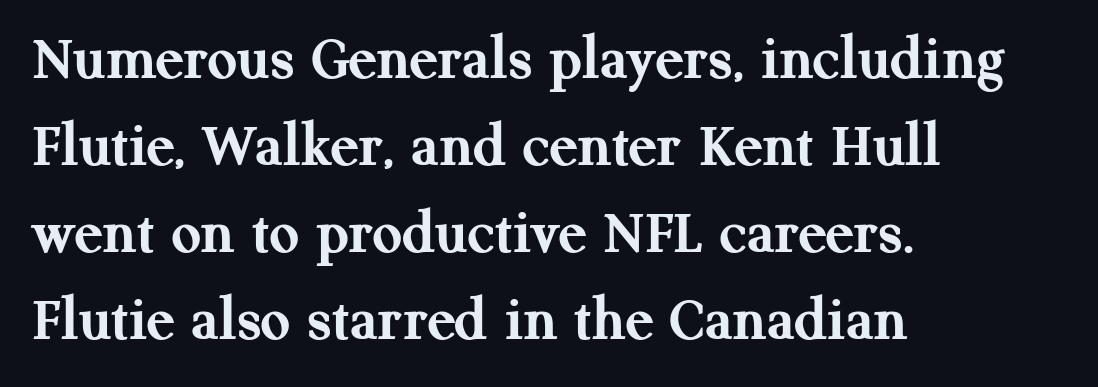
The image shows 65 px semibold serif type, upright; set left-aligned, normal line spacing (1.34x), normal letter spacing, not underlined; medium stroke contrast and a medium x-height.
